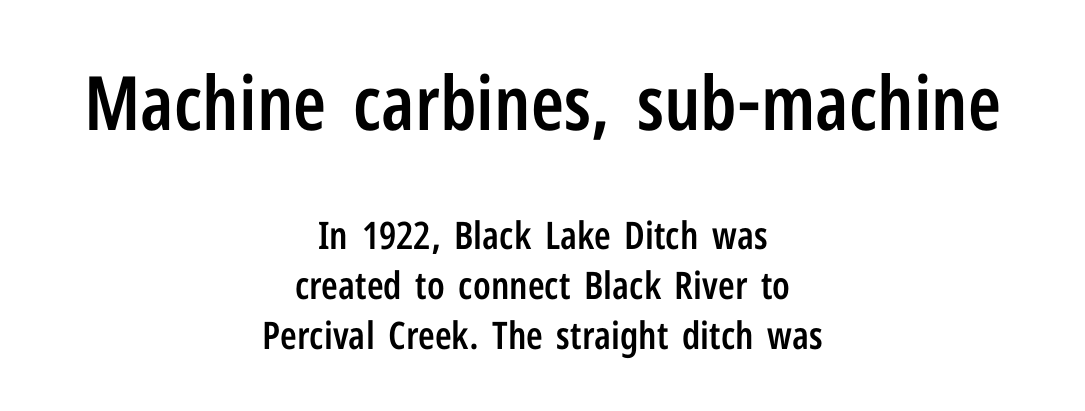
The image shows 75 px semibold, condensed sans-serif type, upright; set centered, normal line spacing (1.32x), normal letter spacing, not underlined; the first (top) block is 1.97x larger; low stroke contrast and a medium x-height.
